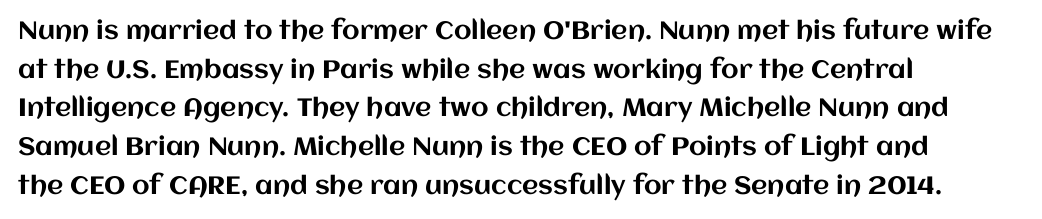
The image shows 25 px text type, upright; set left-aligned, normal line spacing (1.55x), normal letter spacing, not underlined.
